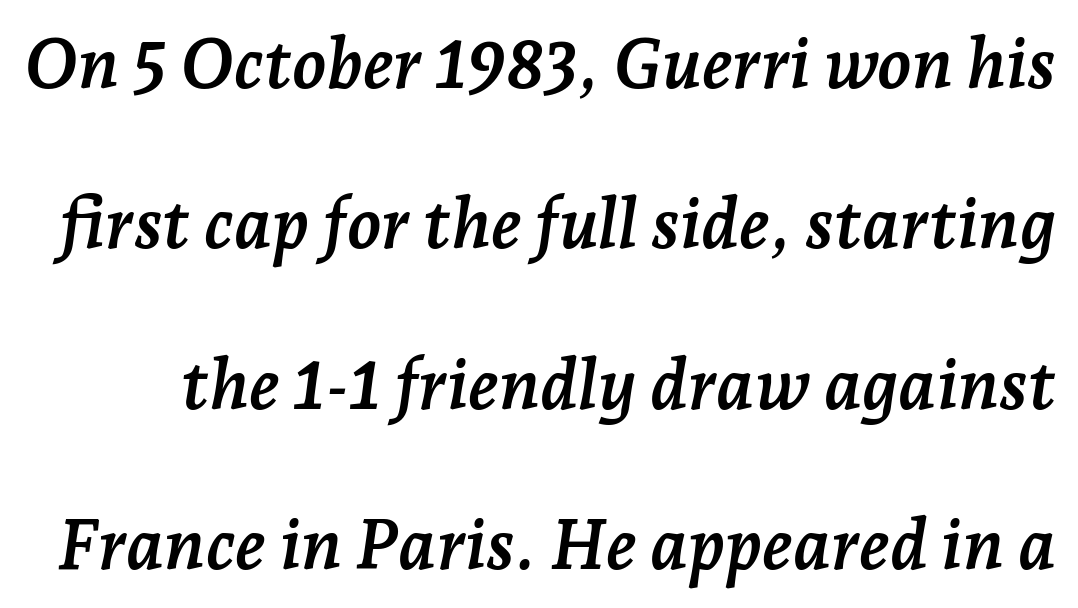
{"serif": "yes", "italic": "yes", "lean": "right", "slant_degrees": 7, "bold": "yes", "weight": "semibold", "width": "normal", "stroke_contrast": "low", "x_height": "medium", "monospaced": "no", "underline": "no", "line_spacing": "loose", "line_spacing_ratio": 2.29, "letter_spacing": "normal", "letter_spacing_em": 0.0, "glyph_px": 70}
